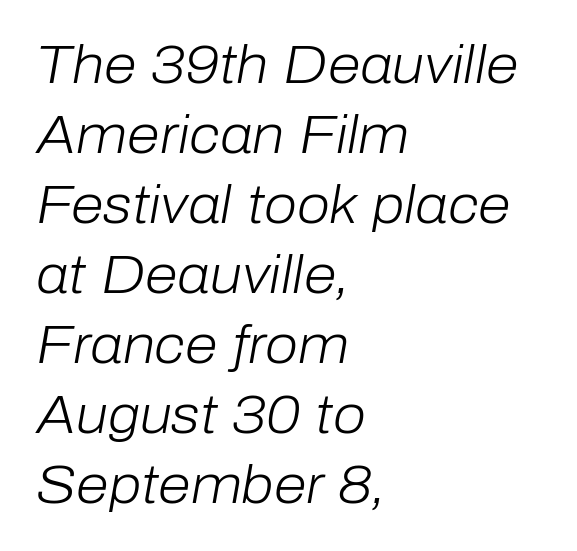
{"italic": "yes", "lean": "right", "slant_degrees": 10, "bold": "no", "weight": "light", "width": "normal", "stroke_contrast": "low", "x_height": "medium", "monospaced": "no", "underline": "no", "align": "left", "line_spacing": "normal", "line_spacing_ratio": 1.32, "letter_spacing": "normal", "letter_spacing_em": 0.0, "glyph_px": 53}
